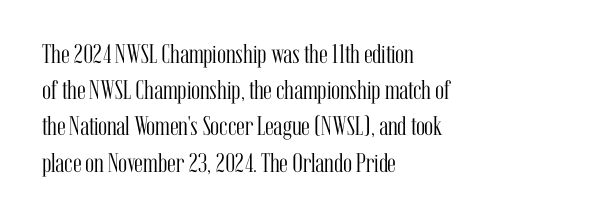
The strokes carry an ordinary text weight at most. Teacher's note: observe the even left margin — that is flush-left alignment. The lines sit at an ordinary, default distance from one another. Does extra space separate the letters? No, they use regular spacing. Posture: vertical. The specimen omits any rule beneath the text block's lines.
